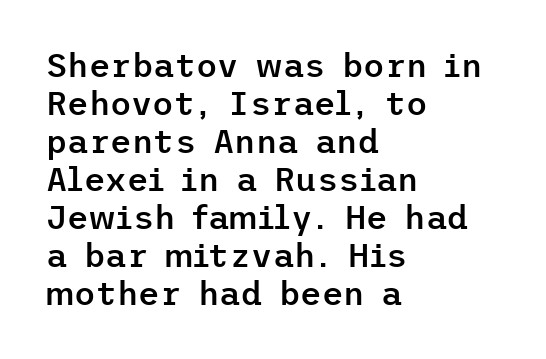
{"serif": "no", "italic": "no", "bold": "semi", "weight": "semibold", "width": "normal", "stroke_contrast": "low", "x_height": "medium", "underline": "no", "align": "left", "line_spacing": "tight", "line_spacing_ratio": 1.15, "letter_spacing": "normal", "letter_spacing_em": 0.0, "glyph_px": 33}
